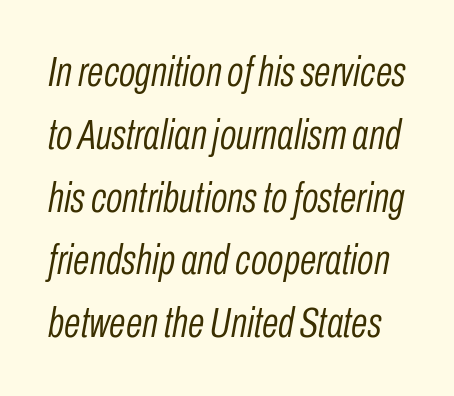
Do the characters align in a grid? No, the font is proportional. The glyphs look as if they've been sheared to an angle. How would I describe the line gaps? Plain and ordinary. The font is comparable to plain body text, perhaps lighter.
